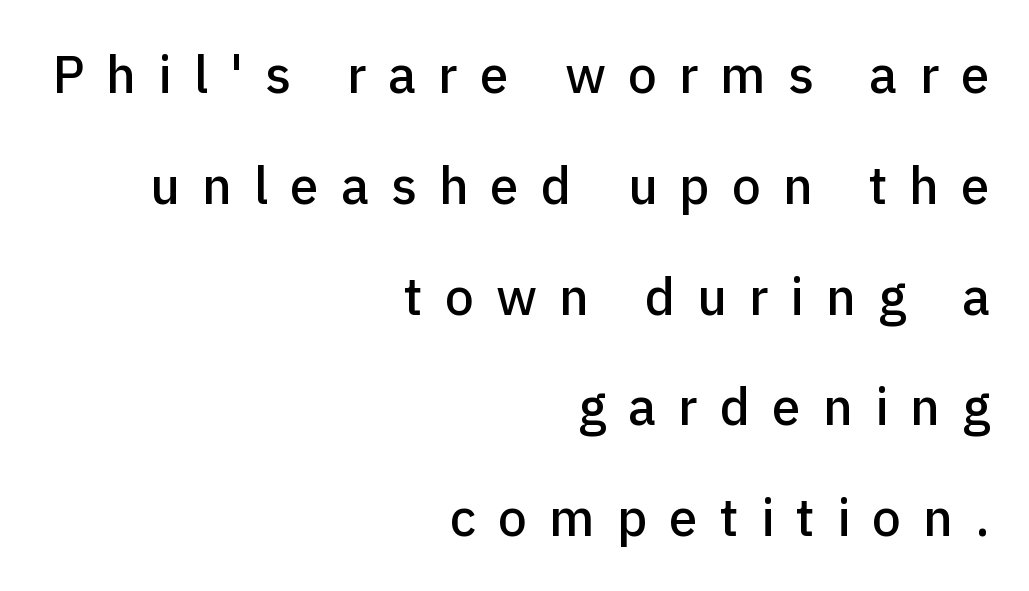
The image shows 52 px sans-serif type, upright; set right-aligned, loose line spacing (2.13x), unusually wide letter spacing (+0.42 em), not underlined; low stroke contrast and a medium x-height.
